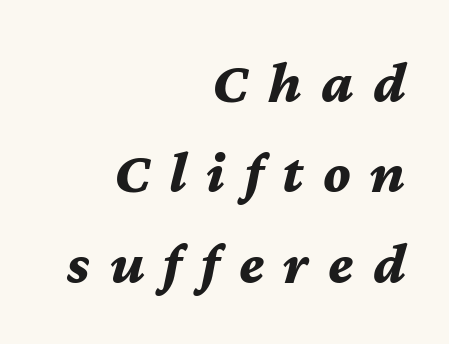
Heavy, bold letterforms. The passage shown stacks its lines at a standard gap. The rendering anchors every line to the right-hand side. Looks like regular typesetting: each glyph gets only the width it needs.
